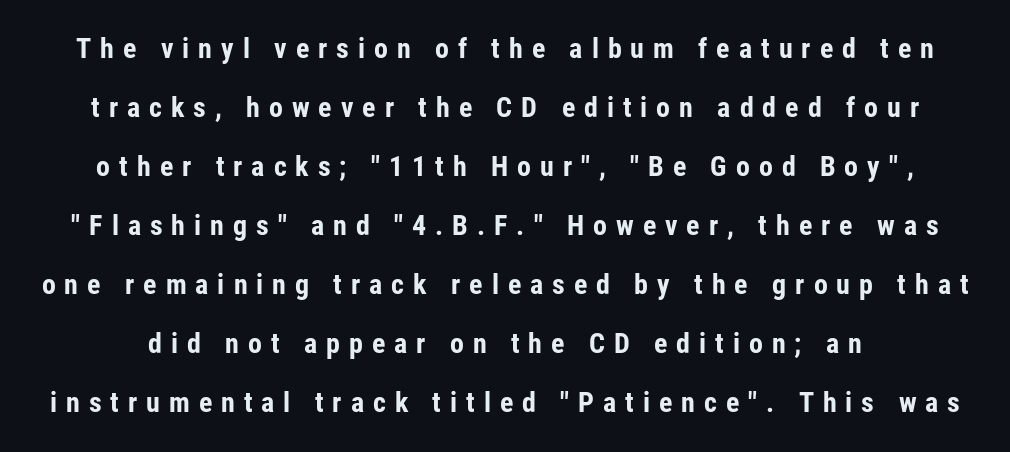
Do the characters align in a grid? No, the font is proportional. The space between consecutive lines is lavish. Observe the absence of serifs on each vertical stroke in this sample. The letters are bold, with thick, heavy strokes. Italic: no, the glyphs are upright roman.
